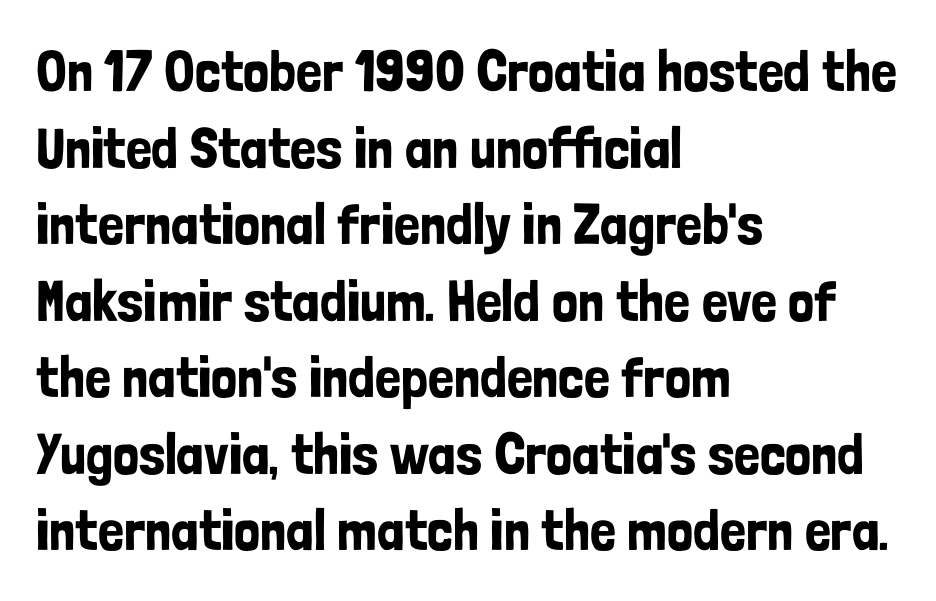
{"serif": "no", "italic": "no", "width": "condensed", "stroke_contrast": "low", "x_height": "medium", "monospaced": "no", "underline": "no", "align": "left", "line_spacing": "normal", "line_spacing_ratio": 1.32, "letter_spacing": "normal", "letter_spacing_em": 0.0, "glyph_px": 58}
